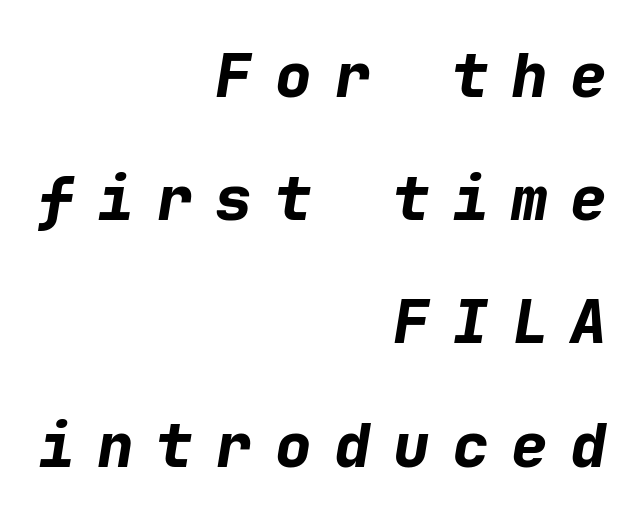
{"italic": "yes", "lean": "right", "slant_degrees": 9, "bold": "yes", "weight": "bold", "width": "normal", "stroke_contrast": "low", "x_height": "medium", "monospaced": "yes", "underline": "no", "align": "right", "line_spacing": "loose", "line_spacing_ratio": 2.02, "letter_spacing": "wide", "letter_spacing_em": 0.37, "glyph_px": 61}
